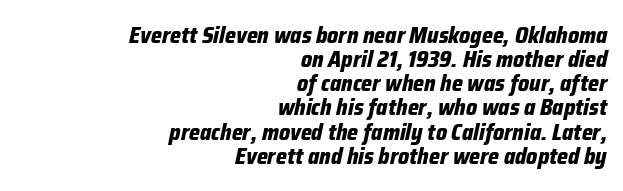
The image shows 23 px bold type, italic (leaning right); set right-aligned, tight line spacing (1.05x), normal letter spacing, not underlined.
